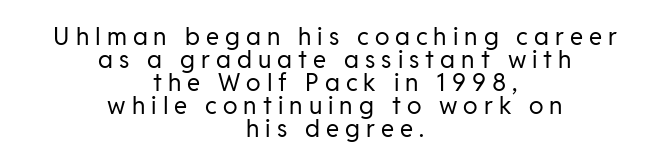
The image shows 24 px text type, upright; set centered, tight line spacing (0.96x), unusually wide letter spacing (+0.25 em), not underlined.
